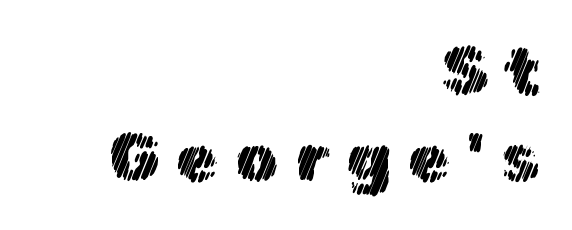
Q: Is the text italic (slanted)? A: No, it is upright.
Q: Is the text underlined? A: No.
Q: How is the paragraph aligned? A: Right-aligned.
Q: Is the spacing between letters normal or unusually wide? A: Unusually wide.
Q: Is the spacing between lines tight, normal or loose? A: Normal.
Q: Width (condensed, normal, or wide)? A: Normal.
Q: x-height? A: Medium.
Q: Monospaced? A: No.
